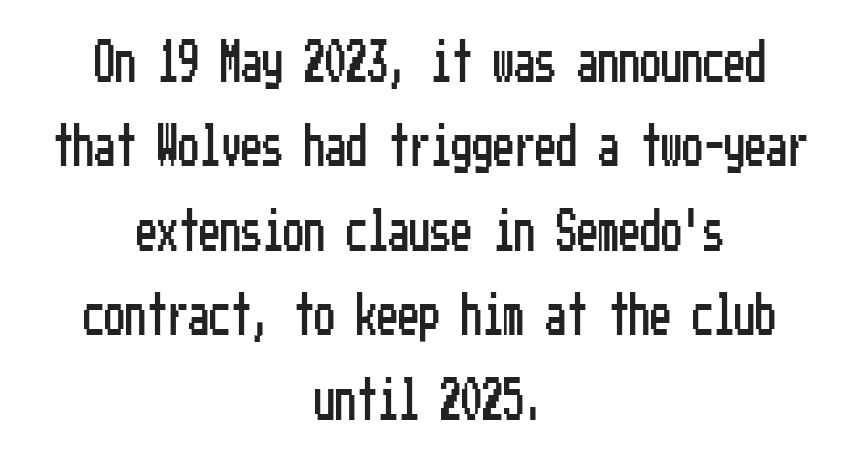
{"serif": "no", "italic": "no", "width": "condensed", "stroke_contrast": "low", "x_height": "medium", "underline": "no", "align": "center", "line_spacing": "loose", "line_spacing_ratio": 2.01, "letter_spacing": "normal", "letter_spacing_em": 0.0, "glyph_px": 42}
